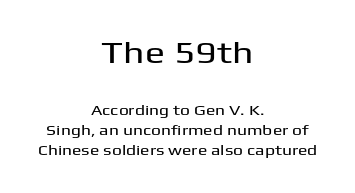
{"serif": "no", "italic": "no", "width": "wide", "stroke_contrast": "medium", "x_height": "medium", "monospaced": "no", "underline": "no", "align": "center", "line_spacing": "normal", "line_spacing_ratio": 1.43, "letter_spacing": "normal", "letter_spacing_em": 0.0, "larger_block": "first", "size_ratio": 2.14, "glyph_px": 30}
